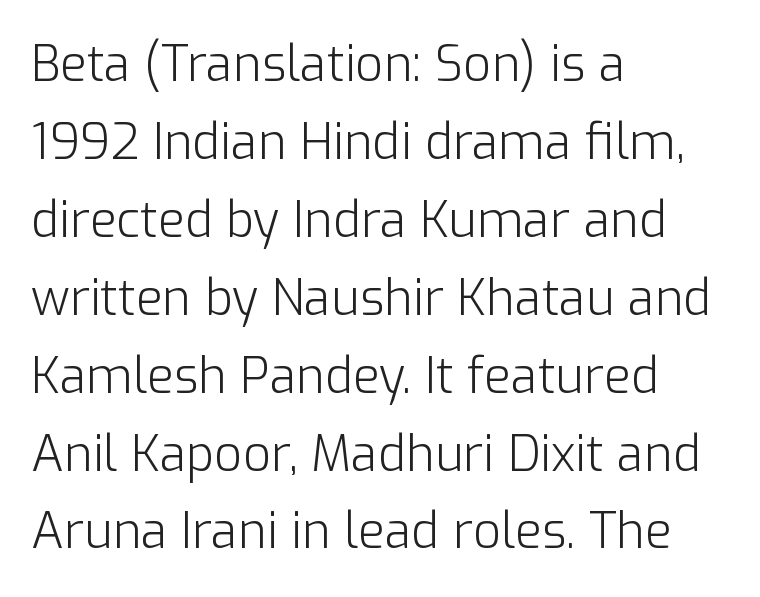
{"serif": "no", "italic": "no", "bold": "no", "weight": "light", "width": "normal", "stroke_contrast": "low", "x_height": "medium", "monospaced": "no", "underline": "no", "align": "left", "line_spacing": "normal", "line_spacing_ratio": 1.59, "letter_spacing": "normal", "letter_spacing_em": 0.0, "glyph_px": 49}
